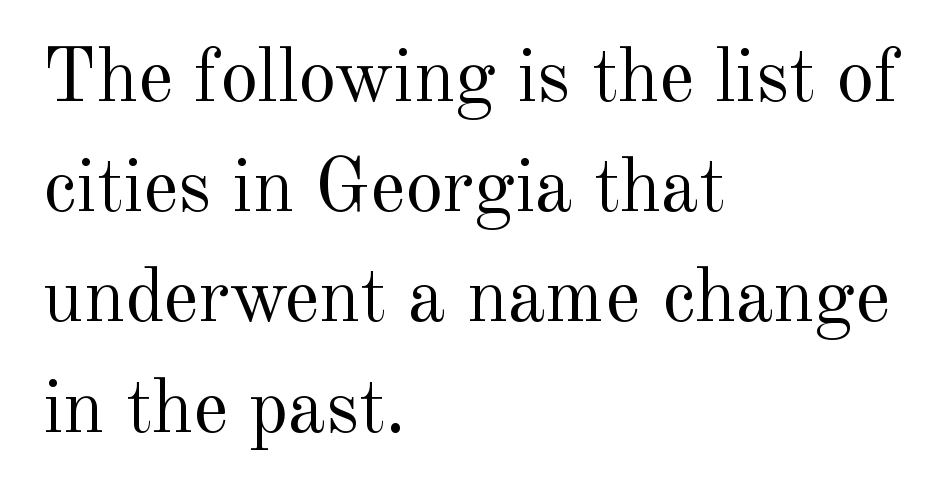
The image shows 76 px regular-weight serif type, upright; set left-aligned, normal line spacing (1.45x), normal letter spacing, not underlined; a small x-height.
